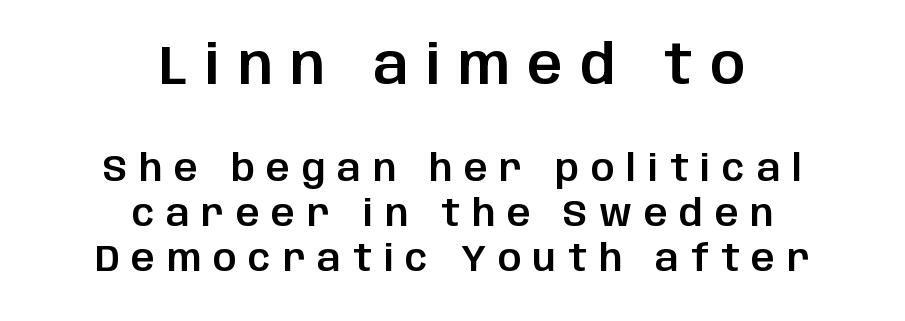
The image shows 55 px sans-serif type, upright; set centered, line spacing 1.22x, unusually wide letter spacing (+0.32 em), not underlined; the first (top) block is 1.49x larger; low stroke contrast and a large x-height.
